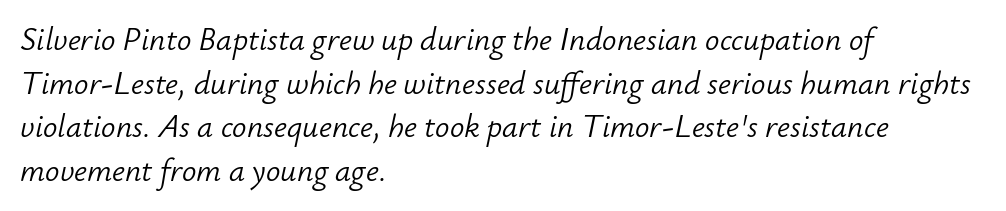
Caption: face not bold, strokes unweighted. If you drew a line through each stem, it would be angled. The passage shown is typed in a proportional face where columns would drift. Rule under the text: the space is simply empty. One-word summary of the alignment: left.
